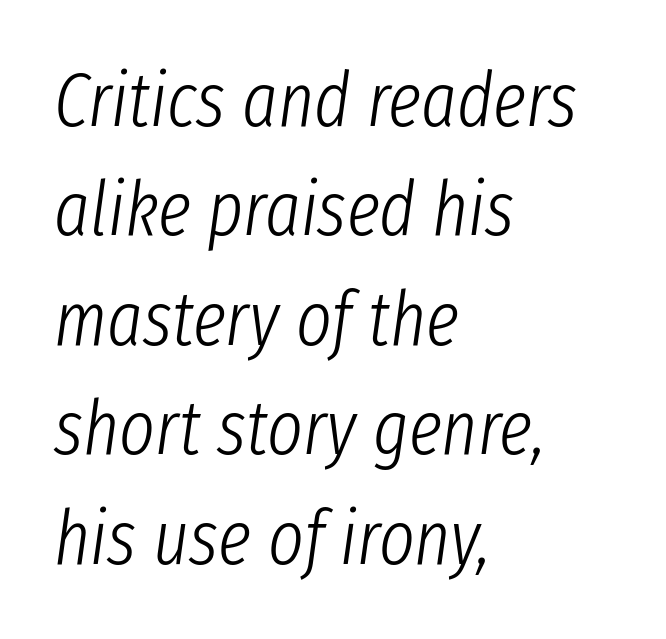
{"italic": "yes", "lean": "right", "slant_degrees": 8, "bold": "no", "weight": "light", "width": "condensed", "stroke_contrast": "low", "x_height": "medium", "monospaced": "no", "underline": "no", "align": "left", "line_spacing": "normal", "line_spacing_ratio": 1.44, "letter_spacing": "normal", "letter_spacing_em": 0.0, "glyph_px": 76}
